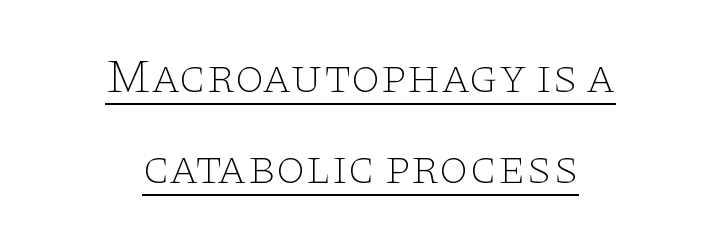
{"serif": "yes", "italic": "no", "bold": "no", "weight": "thin", "width": "wide", "stroke_contrast": "low", "x_height": "large", "monospaced": "no", "underline": "yes", "align": "center", "line_spacing": "loose", "line_spacing_ratio": 1.9, "letter_spacing": "normal", "letter_spacing_em": 0.0, "glyph_px": 48}
